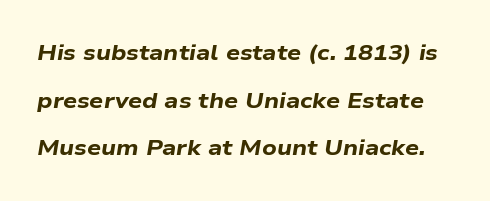
{"italic": "yes", "lean": "right", "slant_degrees": 9, "bold": "yes", "underline": "no", "line_spacing": "loose", "line_spacing_ratio": 2.16, "letter_spacing": "normal", "letter_spacing_em": 0.0, "glyph_px": 22}
